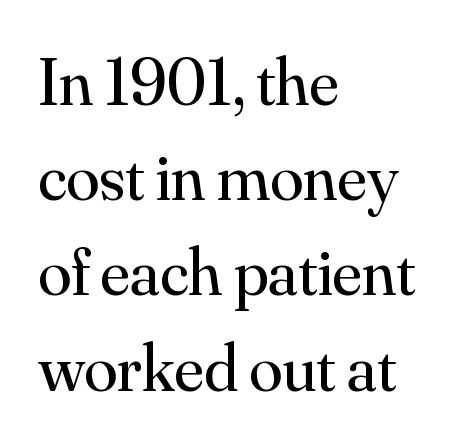
The image shows 68 px regular-weight serif type, upright; set left-aligned, normal line spacing (1.4x), normal letter spacing, not underlined; medium stroke contrast and a small x-height.
